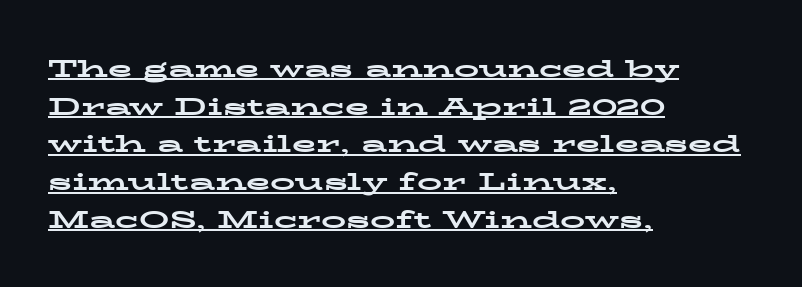
Weight: bold. One-word summary of the alignment: left. You can see a thin bar hugging the bottom of the glyphs. Unlike italic type, these characters show no tilt at all. Tracking value appears to be zero — textbook default spacing.
